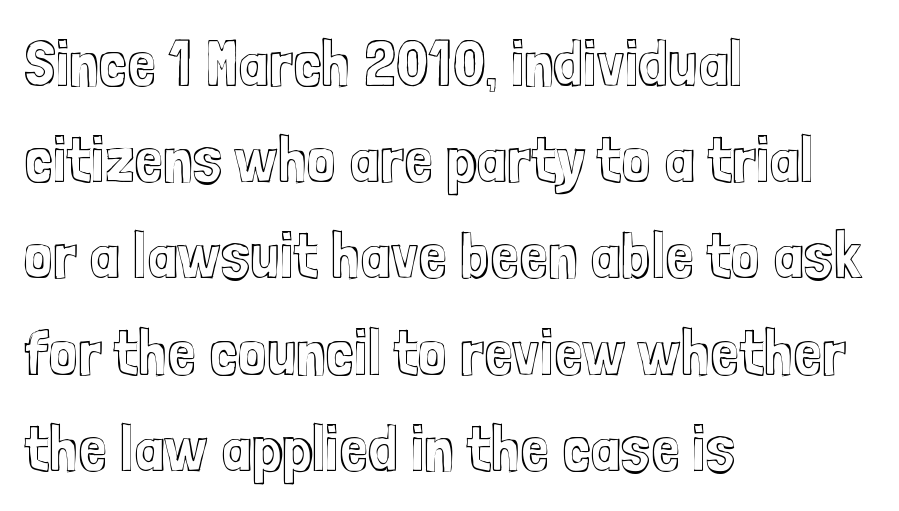
The image shows 65 px condensed type, upright; set left-aligned, normal line spacing (1.48x), normal letter spacing, not underlined; a medium x-height.
